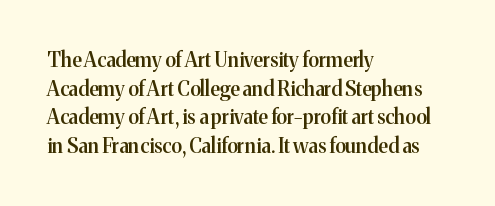
The image shows 20 px text type, upright; set left-aligned, normal line spacing (1.43x), normal letter spacing, not underlined.
